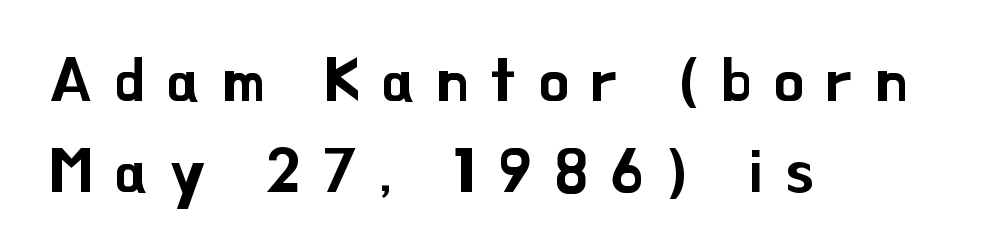
One-word summary of the alignment: left. Note the varied advance widths — an 'i' is clearly narrower than an 'm'. Just letters on the line, the space beneath them empty. Designer's note — italics off, roman on. These lines sit exactly where default settings would place them. The face used here is rendered with a markedly widened letterfit.
